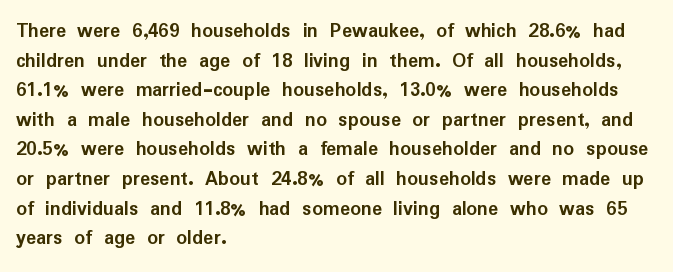
{"italic": "no", "bold": "yes", "underline": "no", "align": "left", "line_spacing": "normal", "line_spacing_ratio": 1.41, "letter_spacing": "normal", "letter_spacing_em": 0.0, "glyph_px": 21}
